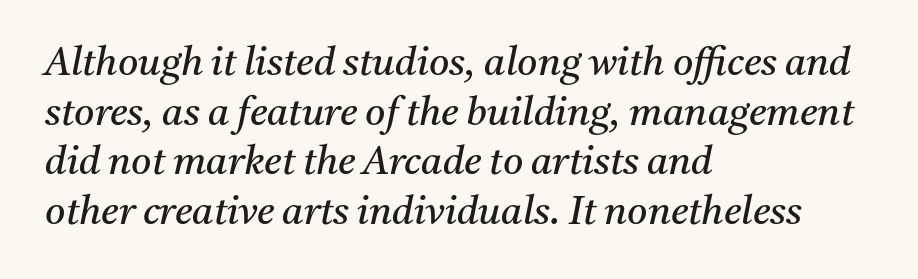
Lines of text with bare space underneath. How are the letters spaced? Ordinarily, with no added tracking. Think of a printed novel: that variable character pitch is what you see here. In terms of leading, this rendering sits right in the middle. The text was rendered using a seriffed face with decorative stroke endings. There's an unmistakable incline to the writing here.
